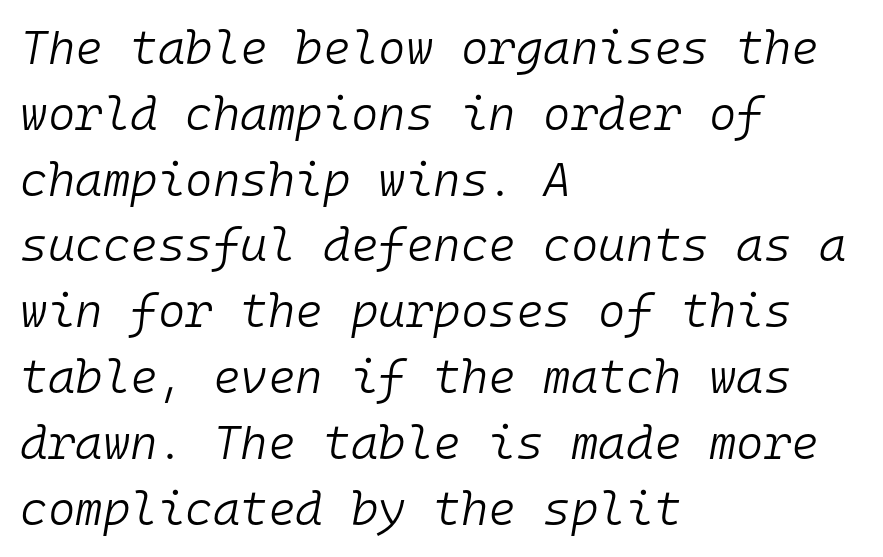
Unmarked baselines from the first word to the last. The passage shown stacks its lines at a standard gap. In terms of letterspacing, this is plain default setting. The characters are drawn with everyday or finer stroke widths.
